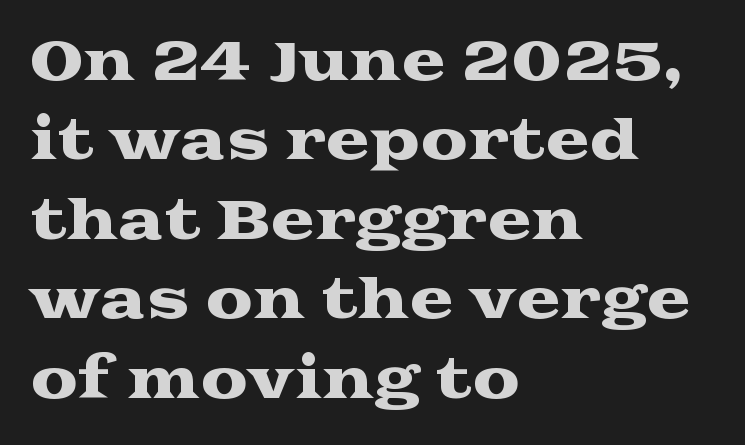
Q: Is the text italic (slanted)? A: No, it is upright.
Q: Is the typeface a serif or a sans-serif typeface? A: Serif.
Q: Is the text underlined? A: No.
Q: How is the paragraph aligned? A: Left-aligned.
Q: Is the spacing between letters normal or unusually wide? A: Normal.
Q: Is the spacing between lines tight, normal or loose? A: Normal.
Q: Width (condensed, normal, or wide)? A: Wide.
Q: Stroke contrast? A: Medium.
Q: x-height? A: Medium.
Q: Monospaced? A: No.
